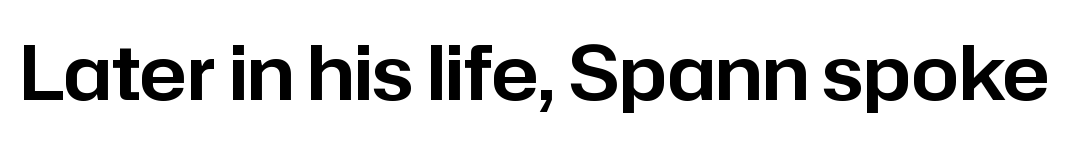
This sample has the flowing, uneven cadence of proportional lettering. This sample uses an upright cut, with every glyph sitting square on the baseline. Unlike a traditional serif, this face leaves its strokes unadorned. Between one letter and the next there's only the usual sliver of space. Lines of text with bare space underneath.
